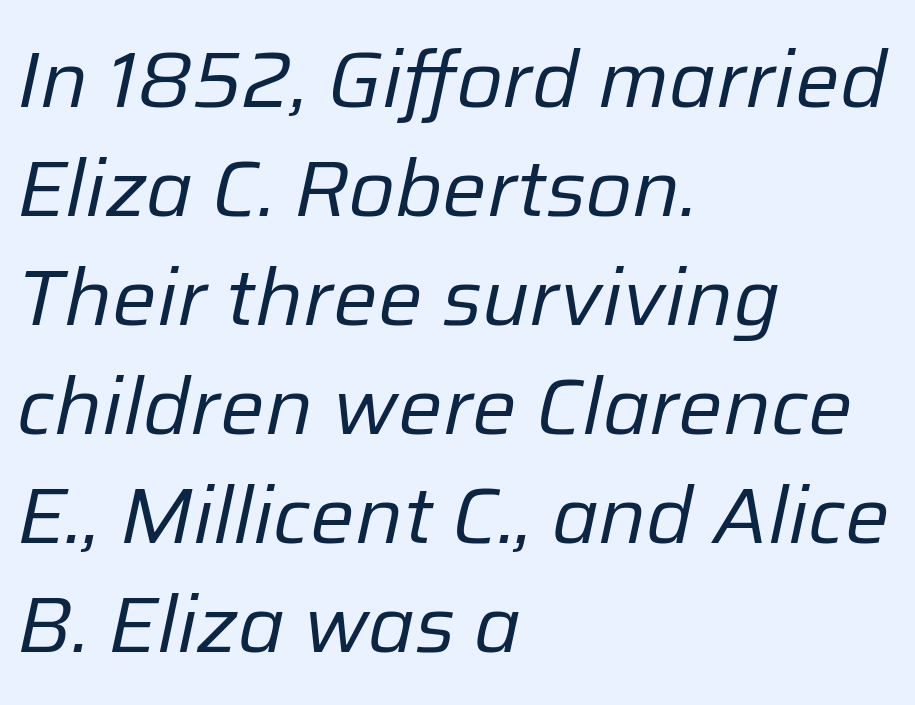
Q: Is the text bold? A: No.
Q: Is the text italic (slanted)? A: Yes, it leans right by about 12 degrees.
Q: Is the text underlined? A: No.
Q: How is the paragraph aligned? A: Left-aligned.
Q: Is the spacing between letters normal or unusually wide? A: Normal.
Q: Is the spacing between lines tight, normal or loose? A: Normal.
Q: Width (condensed, normal, or wide)? A: Normal.
Q: Stroke contrast? A: Low.
Q: x-height? A: Medium.
Q: Monospaced? A: No.
